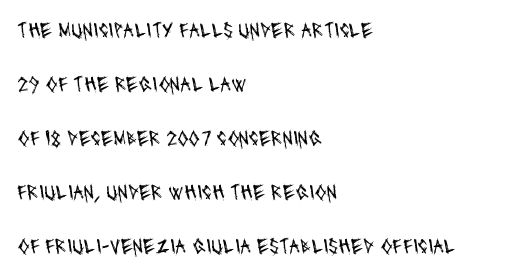
{"bold": "no", "underline": "no", "align": "left", "line_spacing": "loose", "line_spacing_ratio": 2.45, "letter_spacing": "normal", "letter_spacing_em": 0.0, "glyph_px": 22}
